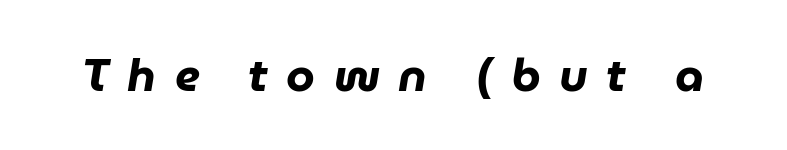
The image shows 46 px heavy type, italic (leaning right); set unusually wide letter spacing (+0.4 em), not underlined; low stroke contrast and a medium x-height.
